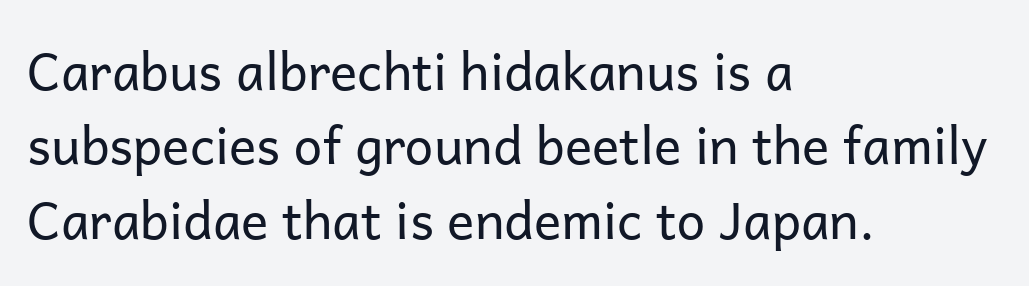
Q: Is the text bold? A: No.
Q: Is the text italic (slanted)? A: No, it is upright.
Q: Is the typeface a serif or a sans-serif typeface? A: Sans-serif.
Q: Is the text underlined? A: No.
Q: How is the paragraph aligned? A: Left-aligned.
Q: Is the spacing between letters normal or unusually wide? A: Normal.
Q: Is the spacing between lines tight, normal or loose? A: Normal.
Q: Width (condensed, normal, or wide)? A: Normal.
Q: Stroke contrast? A: Low.
Q: x-height? A: Medium.
Q: Monospaced? A: No.
